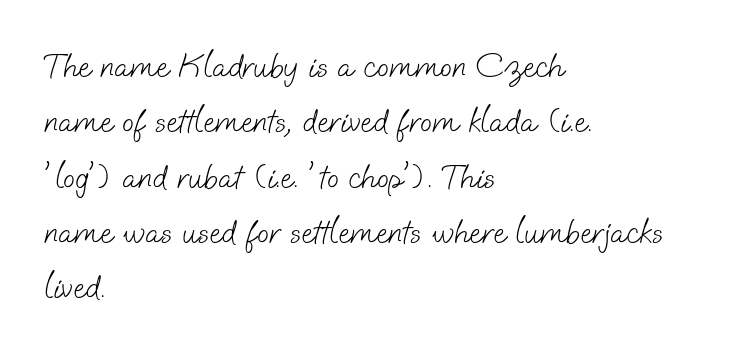
Q: Is the text bold? A: No.
Q: Is the typeface a serif or a sans-serif typeface? A: Sans-serif.
Q: Is the text underlined? A: No.
Q: How is the paragraph aligned? A: Left-aligned.
Q: Is the spacing between letters normal or unusually wide? A: Normal.
Q: Is the spacing between lines tight, normal or loose? A: Normal.
Q: Width (condensed, normal, or wide)? A: Normal.
Q: Stroke contrast? A: Low.
Q: x-height? A: Small.
Q: Monospaced? A: No.
